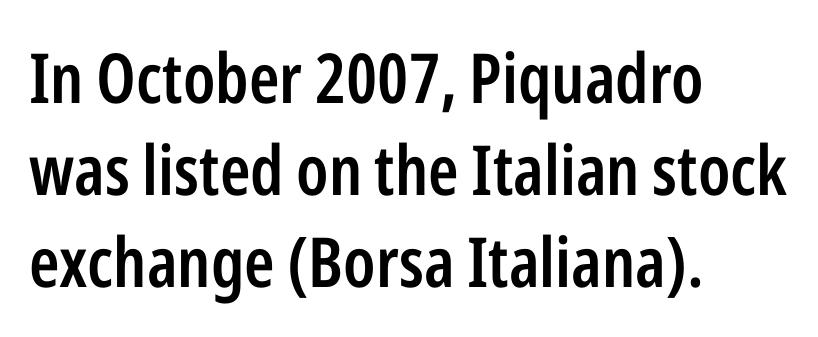
This rendering uses left alignment, leaving the right contour irregular. Just letters on the line, the space beneath them empty. Posture: upright roman. No feet cap the strokes, marking this as sans-serif type. Emphasis by weight is partial: semibold.
